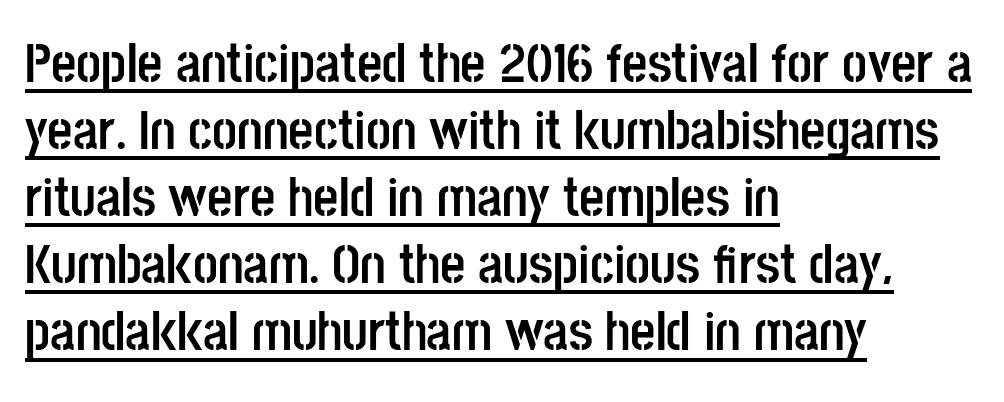
The image shows 55 px semibold, condensed sans-serif type, upright; set left-aligned, line spacing 1.22x, normal letter spacing, underlined; low stroke contrast and a large x-height.
